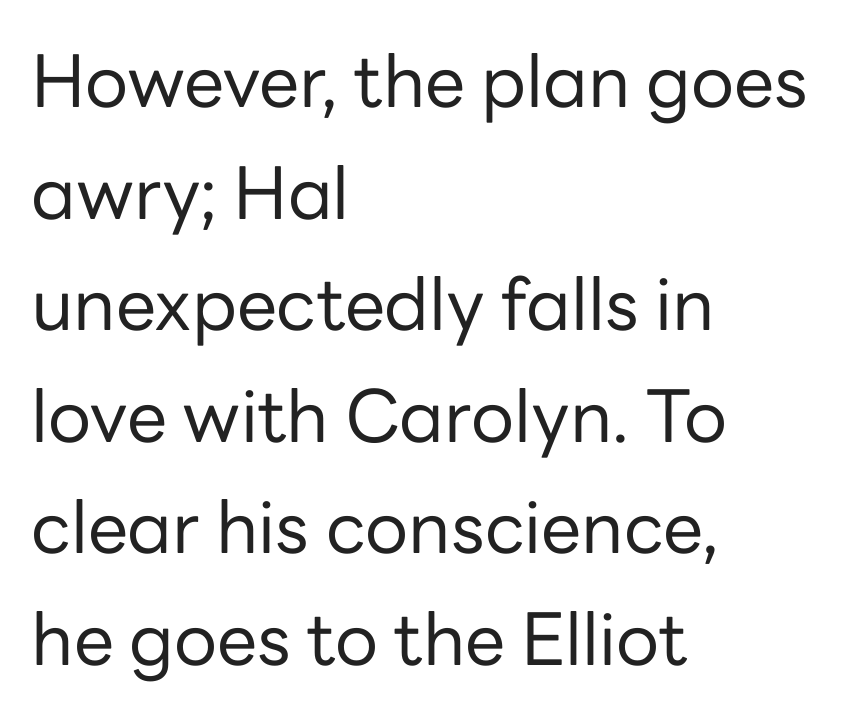
Q: Is the text bold? A: No.
Q: Is the text italic (slanted)? A: No, it is upright.
Q: Is the typeface a serif or a sans-serif typeface? A: Sans-serif.
Q: Is the text underlined? A: No.
Q: How is the paragraph aligned? A: Left-aligned.
Q: Is the spacing between letters normal or unusually wide? A: Normal.
Q: Is the spacing between lines tight, normal or loose? A: Normal.
Q: Width (condensed, normal, or wide)? A: Normal.
Q: Stroke contrast? A: Low.
Q: x-height? A: Medium.
Q: Monospaced? A: No.
